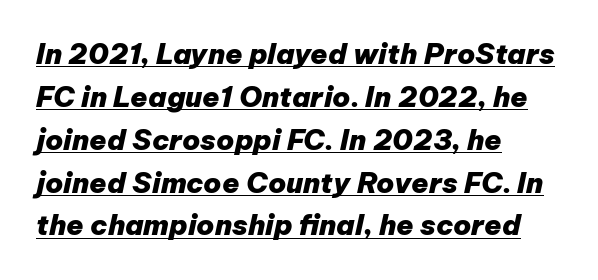
The image shows 28 px heavy type, italic (leaning right); set left-aligned, normal line spacing (1.53x), normal letter spacing, underlined; low stroke contrast and a medium x-height.
